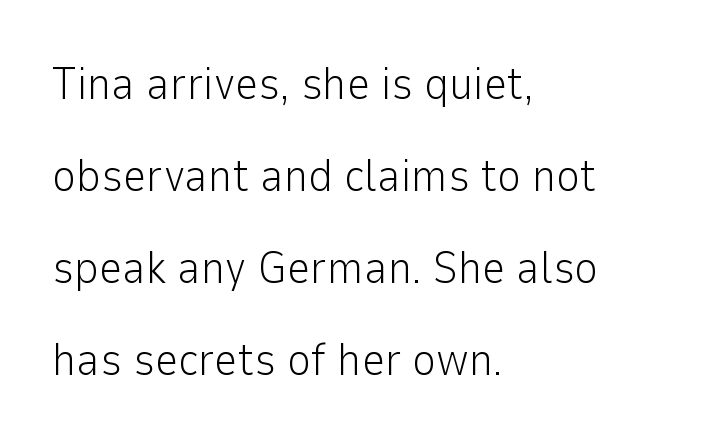
{"serif": "no", "italic": "no", "bold": "no", "weight": "light", "width": "normal", "stroke_contrast": "low", "x_height": "medium", "monospaced": "no", "underline": "no", "align": "left", "line_spacing": "loose", "line_spacing_ratio": 2.0, "letter_spacing": "normal", "letter_spacing_em": 0.0, "glyph_px": 46}
